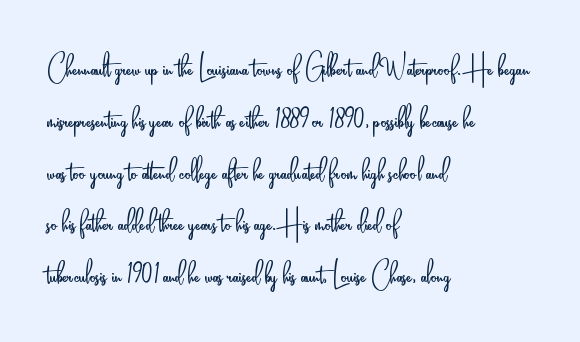
Normally led — the rows are evenly, conventionally spaced. Notice how the passage keeps a crisp vertical edge on the left only. Think of a printed novel: that variable character pitch is what you see here. The strip under each line holds only bare page. The font sits on the lighter half of the weight spectrum, regular included. In terms of letterspacing, this is plain default setting.
